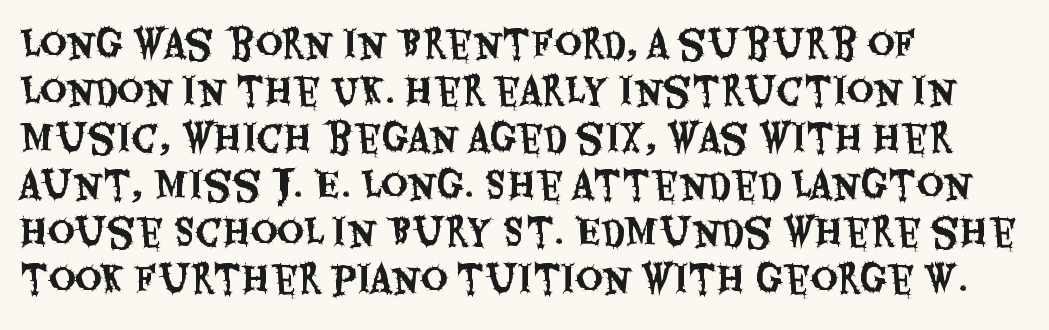
Q: Is the text italic (slanted)? A: No, it is upright.
Q: Is the typeface a serif or a sans-serif typeface? A: Sans-serif.
Q: Is the text underlined? A: No.
Q: How is the paragraph aligned? A: Left-aligned.
Q: Is the spacing between letters normal or unusually wide? A: Normal.
Q: Is the spacing between lines tight, normal or loose? A: Normal.
Q: Width (condensed, normal, or wide)? A: Condensed.
Q: Stroke contrast? A: Medium.
Q: x-height? A: Large.
Q: Monospaced? A: No.
